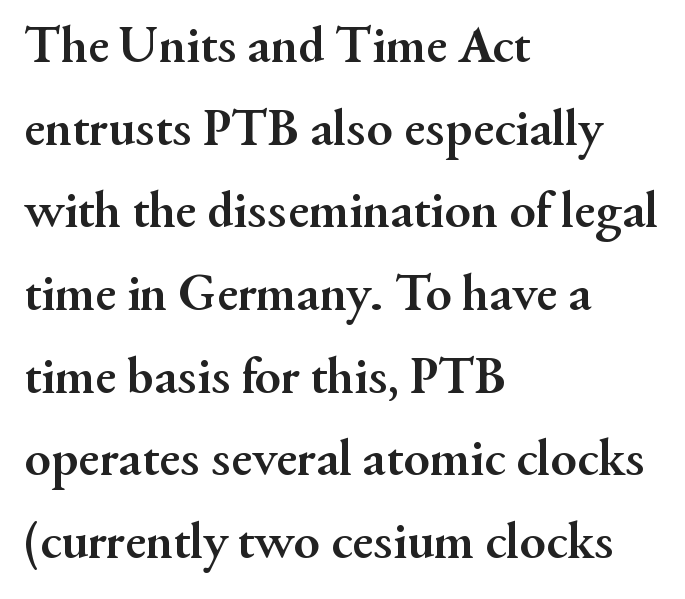
Q: Is the text bold? A: Yes.
Q: Is the text italic (slanted)? A: No, it is upright.
Q: Is the typeface a serif or a sans-serif typeface? A: Serif.
Q: Is the text underlined? A: No.
Q: How is the paragraph aligned? A: Left-aligned.
Q: Is the spacing between letters normal or unusually wide? A: Normal.
Q: Is the spacing between lines tight, normal or loose? A: Normal.
Q: Width (condensed, normal, or wide)? A: Normal.
Q: Stroke contrast? A: Medium.
Q: x-height? A: Small.
Q: Monospaced? A: No.
